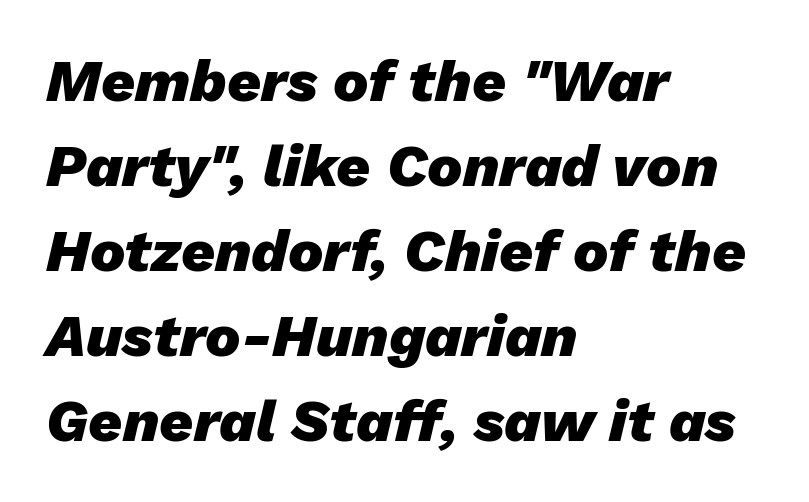
{"italic": "yes", "lean": "right", "slant_degrees": 13, "bold": "yes", "weight": "heavy", "width": "normal", "stroke_contrast": "low", "x_height": "medium", "monospaced": "no", "underline": "no", "align": "left", "line_spacing": "normal", "line_spacing_ratio": 1.44, "letter_spacing": "normal", "letter_spacing_em": 0.0, "glyph_px": 59}
